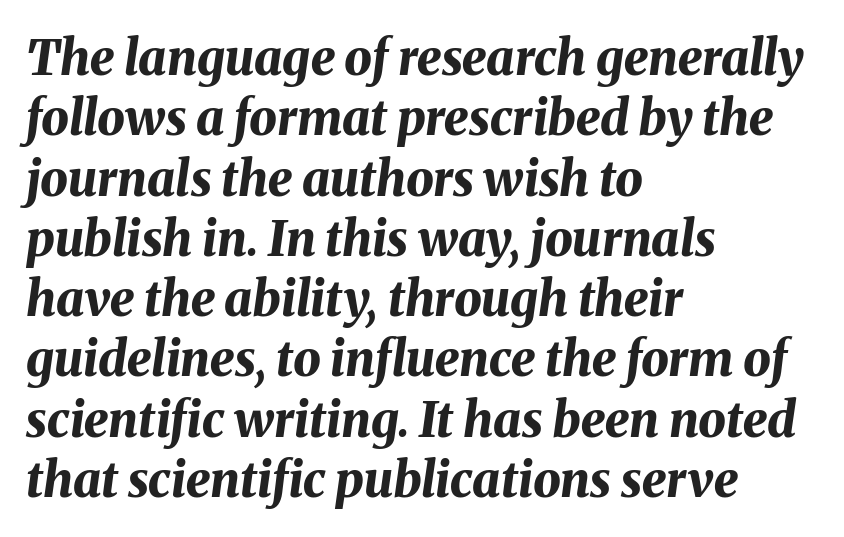
{"italic": "yes", "lean": "right", "slant_degrees": 8, "bold": "yes", "weight": "bold", "width": "normal", "stroke_contrast": "medium", "x_height": "medium", "monospaced": "no", "underline": "no", "align": "left", "line_spacing_ratio": 1.23, "letter_spacing": "normal", "letter_spacing_em": 0.0, "glyph_px": 49}
